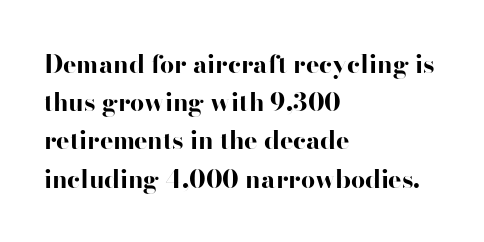
The image shows 25 px bold type, upright; set left-aligned, normal line spacing (1.53x), normal letter spacing, not underlined.
